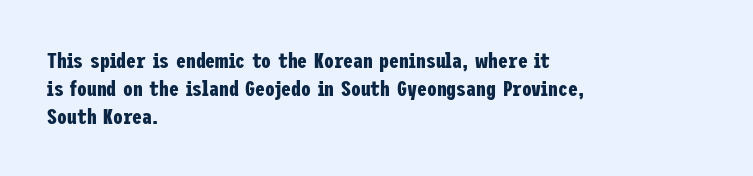
{"italic": "no", "bold": "yes", "underline": "no", "align": "left", "line_spacing": "normal", "line_spacing_ratio": 1.27, "letter_spacing": "normal", "letter_spacing_em": 0.0, "glyph_px": 22}
